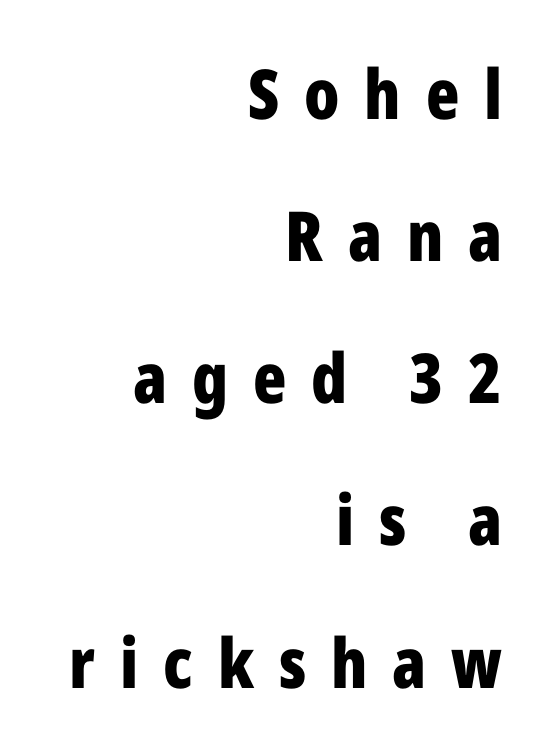
{"serif": "no", "italic": "no", "bold": "yes", "weight": "bold", "width": "condensed", "stroke_contrast": "low", "x_height": "medium", "monospaced": "no", "underline": "no", "align": "right", "line_spacing": "loose", "line_spacing_ratio": 2.06, "letter_spacing": "wide", "letter_spacing_em": 0.36, "glyph_px": 69}
